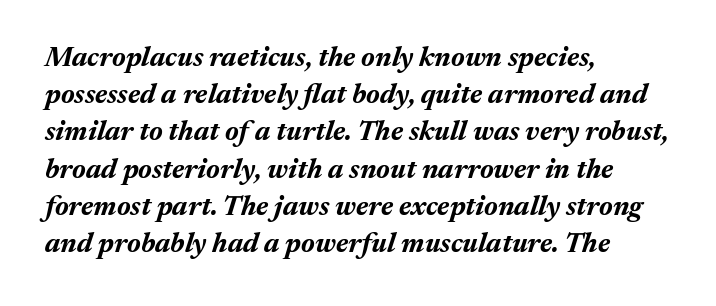
The image shows 28 px bold type, italic (leaning right); set left-aligned, normal line spacing (1.33x), normal letter spacing, not underlined; medium stroke contrast and a medium x-height.
